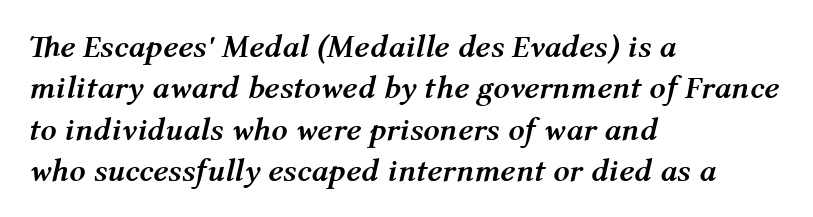
Clear beneath every line of the passage. Glyph-to-glyph distance matches everyday printed text. Compared with ordinary roman type, these characters are visibly tilted. The rendering uses natural spacing where letterforms have individual widths.
